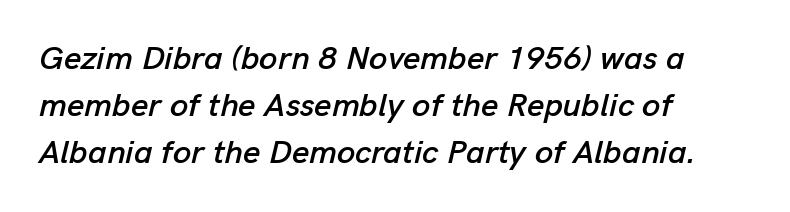
{"italic": "yes", "lean": "right", "slant_degrees": 13, "width": "normal", "stroke_contrast": "low", "x_height": "medium", "monospaced": "no", "underline": "no", "align": "left", "line_spacing": "normal", "line_spacing_ratio": 1.42, "letter_spacing": "normal", "letter_spacing_em": 0.0, "glyph_px": 33}
